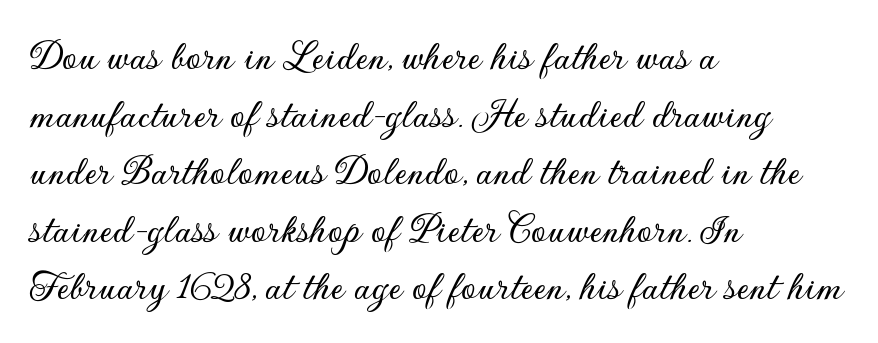
Each new line begins a customary step beneath the previous one. Honestly, there is no underline to notice here at all. Think of a printed novel: that variable character pitch is what you see here. This rendering uses left alignment, leaving the right contour irregular.
